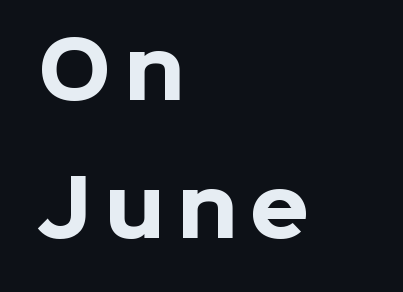
{"serif": "no", "italic": "no", "bold": "yes", "weight": "heavy", "width": "normal", "stroke_contrast": "low", "x_height": "medium", "monospaced": "no", "underline": "no", "align": "left", "line_spacing_ratio": 1.82, "glyph_px": 76}
